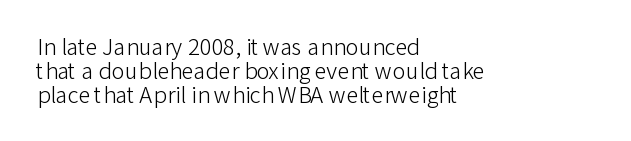
The image shows 22 px text type, upright; set left-aligned, tight line spacing (1.08x), normal letter spacing, not underlined.
